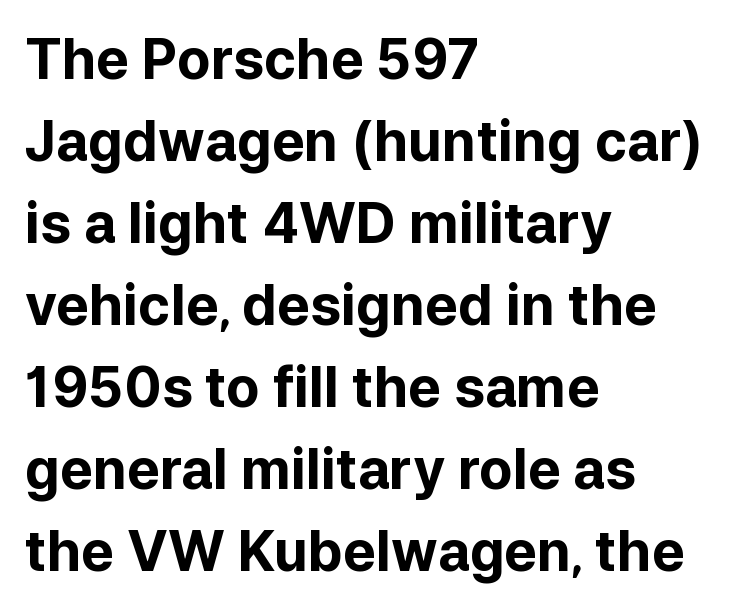
The image shows 55 px bold sans-serif type, upright; set left-aligned, normal line spacing (1.49x), normal letter spacing, not underlined; low stroke contrast and a medium x-height.
